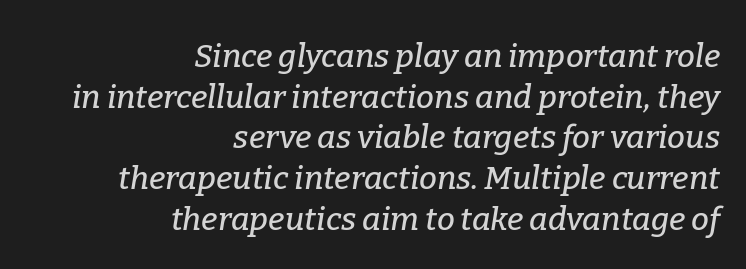
The string is rendered with underlining switched off. I'd call this a serif setting — the letters wear small feet. Is the block centered? No — it sits flush against the right margin. An italicized treatment has been applied to the whole sample. If you measured baseline to baseline, you'd find a middling distance. What stands out about the letter spacing? Nothing — it is the standard amount.
